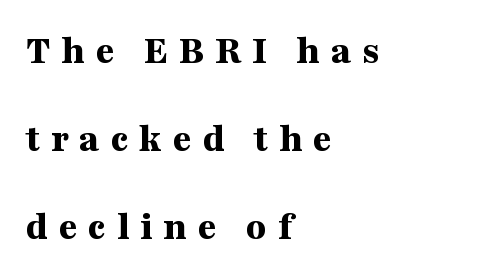
The image shows 41 px bold, wide serif type, upright; set left-aligned, loose line spacing (2.15x), unusually wide letter spacing (+0.26 em), not underlined; medium stroke contrast and a medium x-height.
